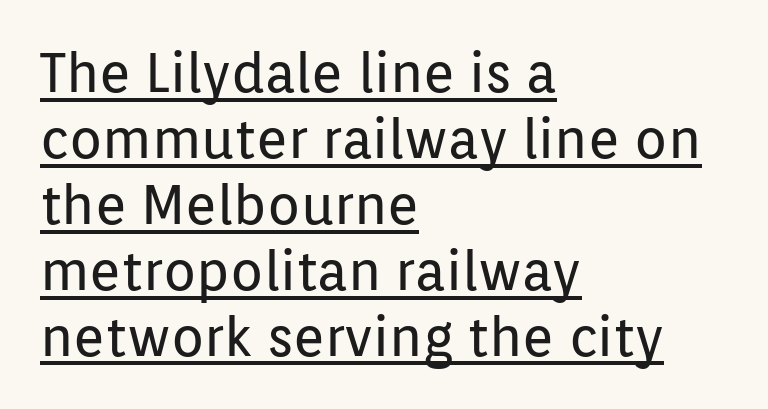
If you drew a ruler down the left edge, every line would touch it. The strokes carry an ordinary text weight at most. Beneath each row of characters lies a ruled line. This rendering leaves character spacing at its baseline value. The letters advance in unequal steps, a hallmark of proportional type.
